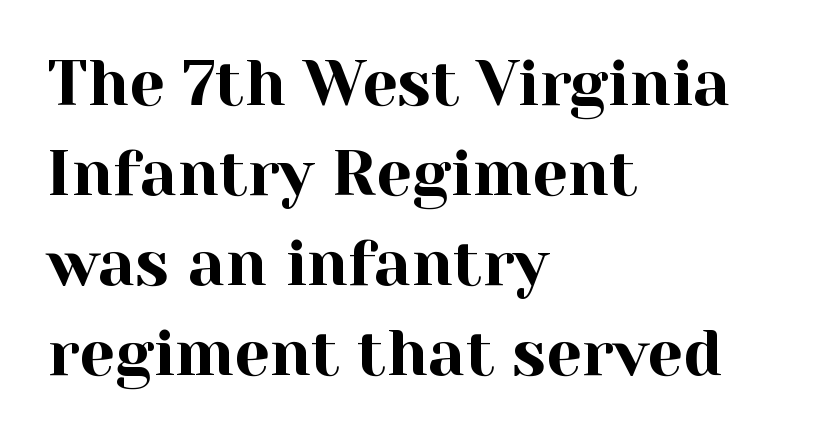
Q: Is the text italic (slanted)? A: No, it is upright.
Q: Is the typeface a serif or a sans-serif typeface? A: Serif.
Q: Is the text underlined? A: No.
Q: How is the paragraph aligned? A: Left-aligned.
Q: Is the spacing between letters normal or unusually wide? A: Normal.
Q: Is the spacing between lines tight, normal or loose? A: Normal.
Q: Width (condensed, normal, or wide)? A: Normal.
Q: x-height? A: Medium.
Q: Monospaced? A: No.
